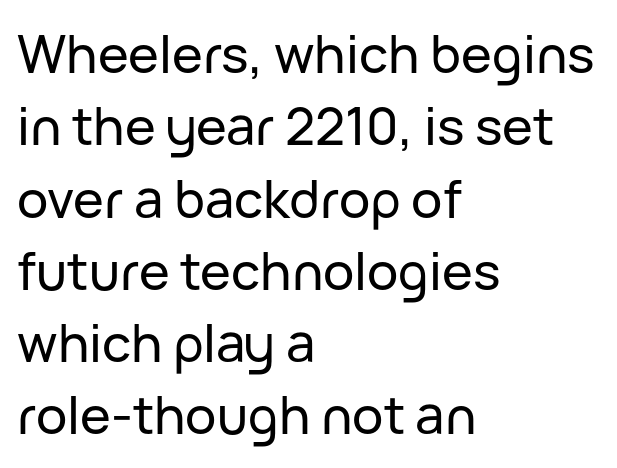
The image shows 52 px sans-serif type, upright; set left-aligned, normal line spacing (1.39x), normal letter spacing, not underlined; low stroke contrast and a medium x-height.
